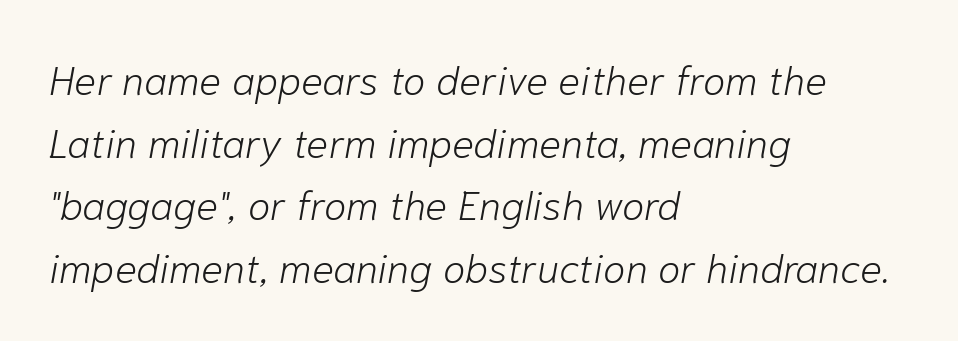
Q: Is the text bold? A: No.
Q: Is the text italic (slanted)? A: Yes, it leans right by about 10 degrees.
Q: Is the text underlined? A: No.
Q: How is the paragraph aligned? A: Left-aligned.
Q: Is the spacing between letters normal or unusually wide? A: Normal.
Q: Is the spacing between lines tight, normal or loose? A: Normal.
Q: Width (condensed, normal, or wide)? A: Normal.
Q: Stroke contrast? A: Low.
Q: x-height? A: Medium.
Q: Monospaced? A: No.
